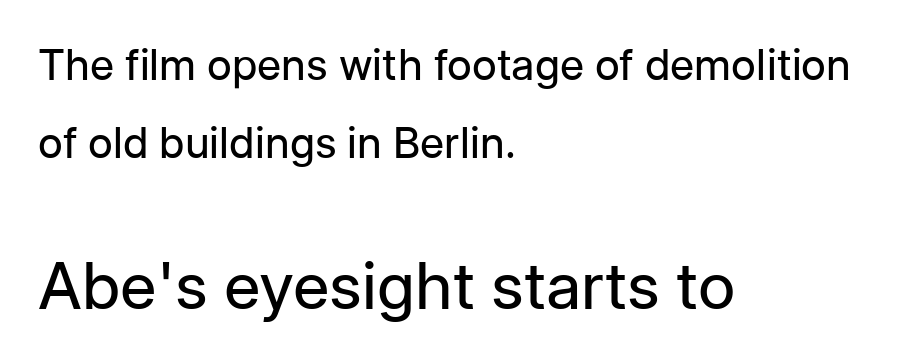
{"serif": "no", "italic": "no", "bold": "no", "weight": "regular", "width": "normal", "stroke_contrast": "low", "x_height": "medium", "monospaced": "no", "underline": "no", "align": "left", "line_spacing_ratio": 1.81, "letter_spacing": "normal", "letter_spacing_em": 0.0, "larger_block": "second", "size_ratio": 1.51, "glyph_px": 65}
